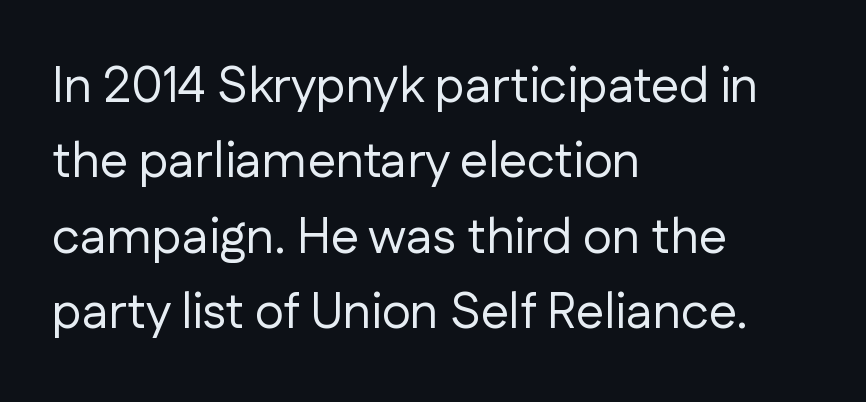
The type family on display is of the sans-serif kind. Quick note: underline off. Here the designer chose a conventional face with non-uniform glyph widths. Weight: not bold — regular or lighter. A typesetter would call this leading conventional body-copy spacing. A student would call this left alignment; a typographer would say flush left, rag right.
